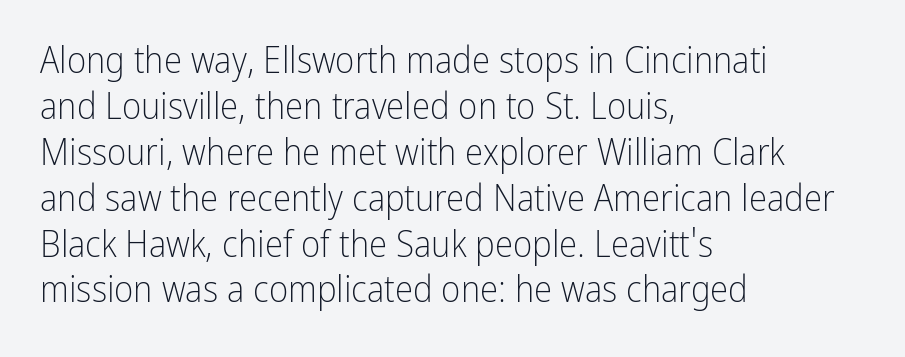
{"serif": "no", "italic": "no", "bold": "no", "weight": "light", "width": "condensed", "stroke_contrast": "low", "x_height": "medium", "monospaced": "no", "underline": "no", "align": "left", "line_spacing_ratio": 1.24, "letter_spacing": "normal", "letter_spacing_em": 0.0, "glyph_px": 37}
